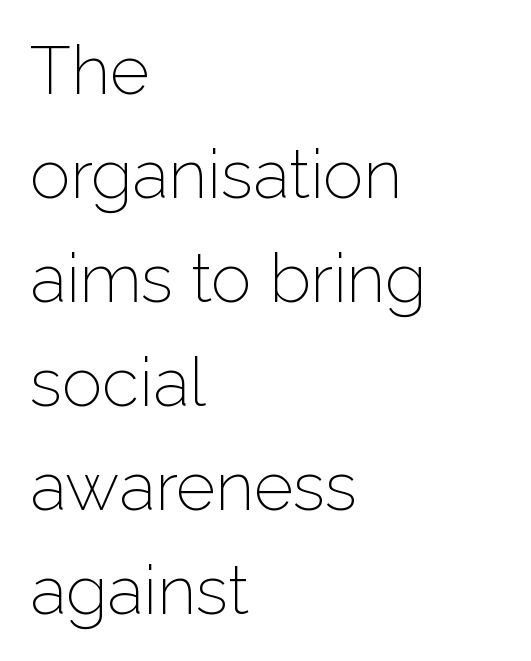
The letters sit at their default tracking, neither squeezed nor spread. A sans-serif font was chosen for this passage. Caption: face not bold, strokes unweighted. The face used here is proportionally spaced, like ordinary book or web type.
